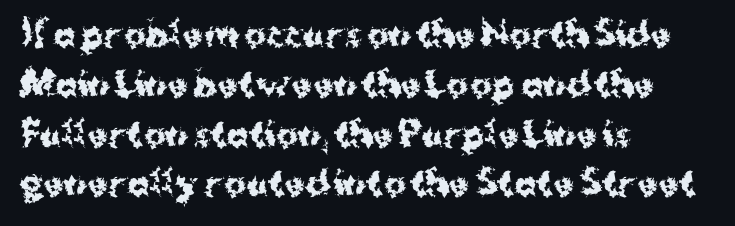
{"serif": "no", "italic": "no", "bold": "yes", "weight": "bold", "width": "normal", "stroke_contrast": "medium", "x_height": "medium", "monospaced": "no", "underline": "no", "align": "left", "line_spacing": "normal", "line_spacing_ratio": 1.51, "letter_spacing": "normal", "letter_spacing_em": 0.0, "glyph_px": 33}
